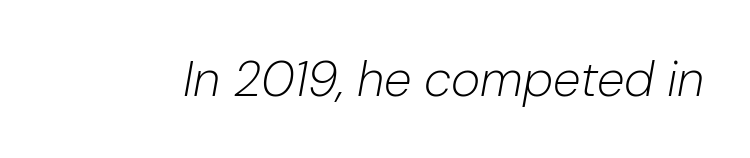
These lines are rendered in a variable-pitch font. Type without underlining. Between one letter and the next there's only the usual sliver of space. Posture: slanted. Letters have the restrained weight of plain body copy at most.
